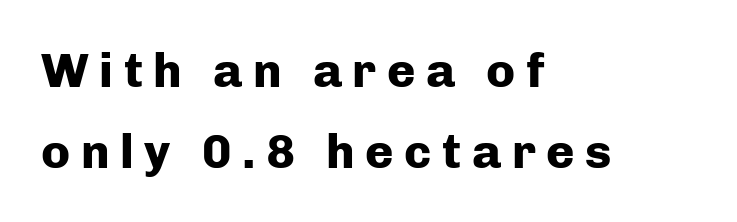
Q: Is the text bold? A: Yes.
Q: Is the text italic (slanted)? A: No, it is upright.
Q: Is the typeface a serif or a sans-serif typeface? A: Sans-serif.
Q: Is the text underlined? A: No.
Q: How is the paragraph aligned? A: Left-aligned.
Q: Is the spacing between letters normal or unusually wide? A: Unusually wide.
Q: Is the spacing between lines tight, normal or loose? A: Normal.
Q: Width (condensed, normal, or wide)? A: Normal.
Q: Stroke contrast? A: Low.
Q: x-height? A: Medium.
Q: Monospaced? A: No.
